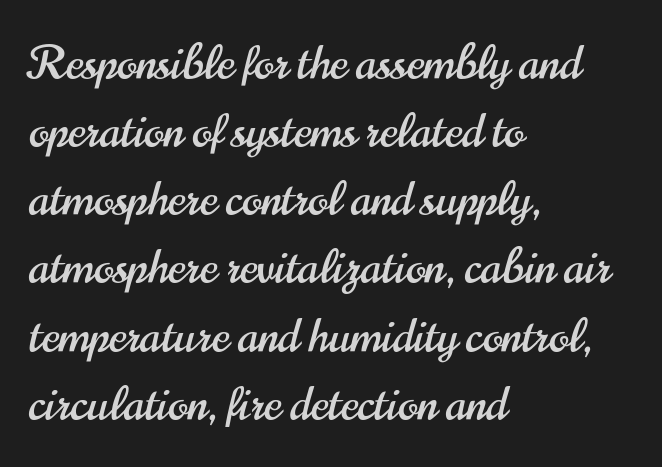
{"serif": "no", "width": "condensed", "stroke_contrast": "high", "x_height": "small", "monospaced": "no", "underline": "no", "align": "left", "line_spacing": "normal", "line_spacing_ratio": 1.45, "letter_spacing": "normal", "letter_spacing_em": 0.0, "glyph_px": 47}
